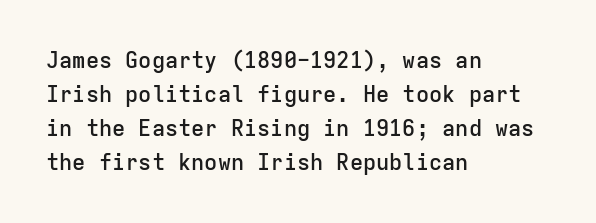
Notice how the stems are strictly vertical — no italics here. The passage shown has conventional tracking throughout. As a designer I'd log this as weight 600, semibold. Line beginnings align vertically; line endings do not.
